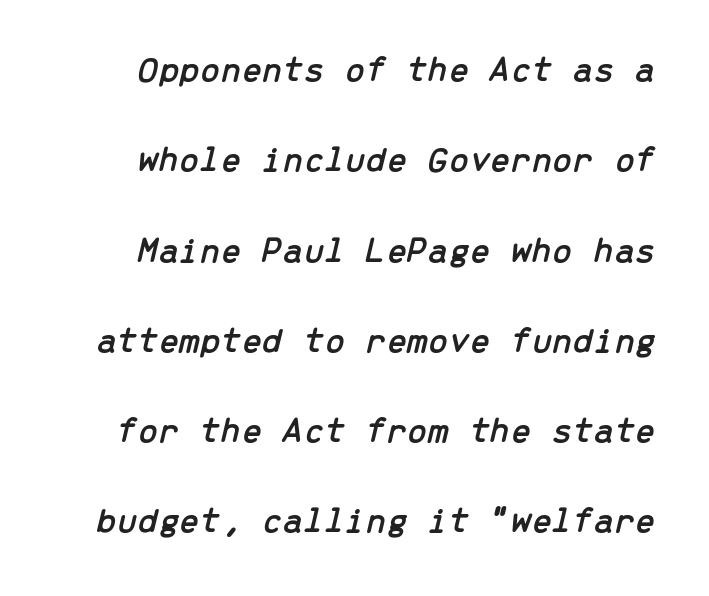
Bare-footed words on every line. Each letter, wide or thin by design, is forced into the same width here. Observe the lean: these are italic letterforms. These lines keep a tight, regular rhythm from letter to letter.
